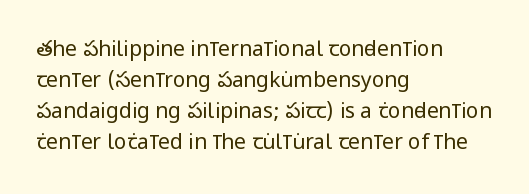
If you drew a line through each stem, it would be perfectly vertical. Leftover space on each line is placed entirely after the last word. The vertical gap from one line to the next is medium. The specimen omits any rule beneath the text block's lines.
